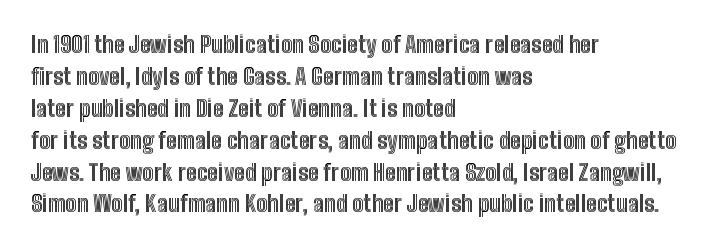
{"italic": "no", "underline": "no", "align": "left", "line_spacing": "normal", "line_spacing_ratio": 1.45, "letter_spacing": "normal", "letter_spacing_em": 0.0, "glyph_px": 22}
